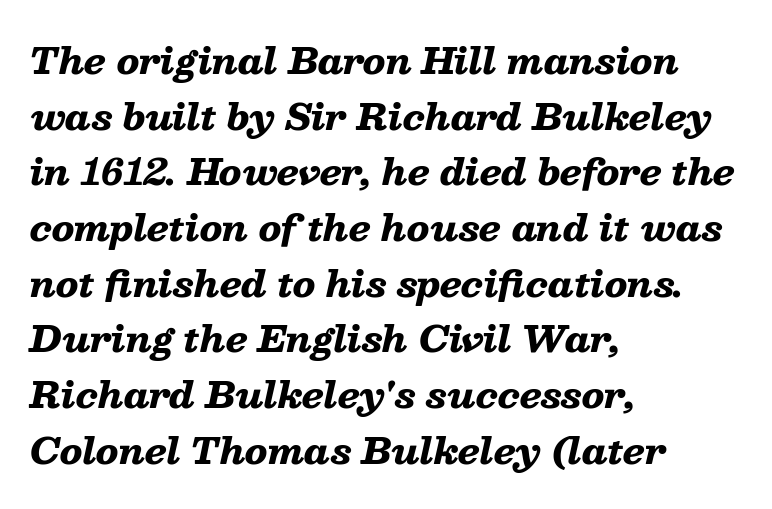
The image shows 35 px heavy, wide type, italic (leaning right); set left-aligned, normal line spacing (1.59x), normal letter spacing, not underlined; low stroke contrast and a medium x-height.
